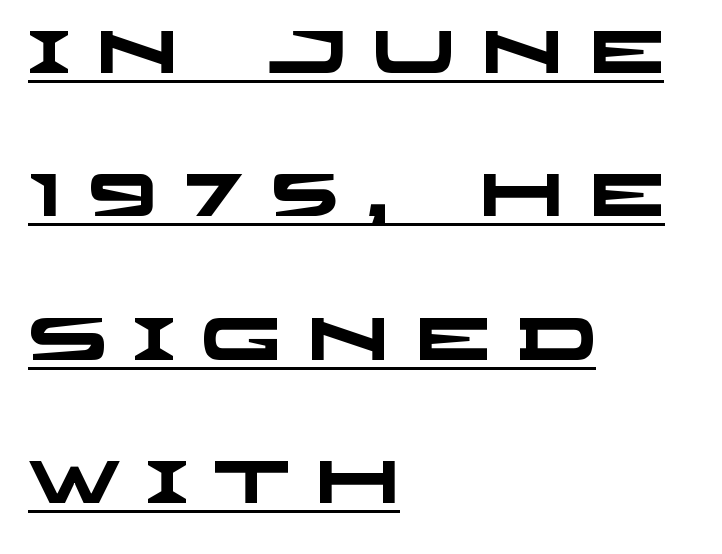
The image shows 60 px heavy, wide sans-serif type; set left-aligned, loose line spacing (2.39x), unusually wide letter spacing (+0.43 em), underlined; low stroke contrast and a large x-height.
